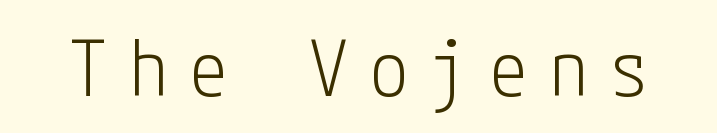
The image shows 78 px light, condensed sans-serif type, upright; set unusually wide letter spacing (+0.27 em), not underlined; low stroke contrast and a medium x-height.
